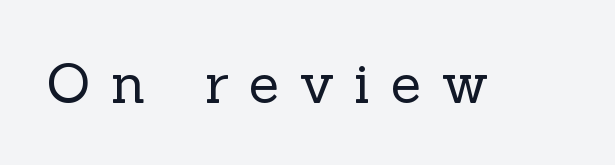
{"serif": "yes", "italic": "no", "bold": "no", "weight": "regular", "width": "normal", "x_height": "medium", "monospaced": "no", "underline": "no", "letter_spacing": "wide", "letter_spacing_em": 0.37, "glyph_px": 56}
